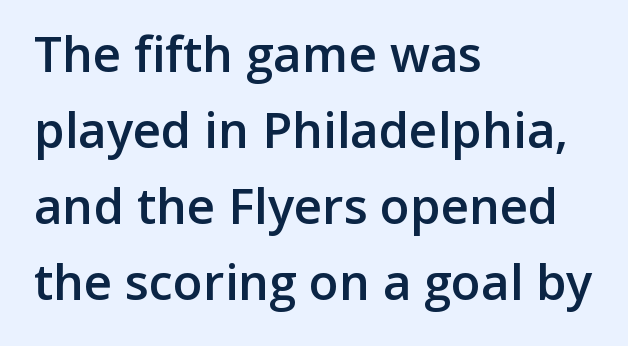
Q: Is the text bold? A: Semi-bold.
Q: Is the text italic (slanted)? A: No, it is upright.
Q: Is the typeface a serif or a sans-serif typeface? A: Sans-serif.
Q: Is the text underlined? A: No.
Q: How is the paragraph aligned? A: Left-aligned.
Q: Is the spacing between letters normal or unusually wide? A: Normal.
Q: Is the spacing between lines tight, normal or loose? A: Normal.
Q: Width (condensed, normal, or wide)? A: Normal.
Q: Stroke contrast? A: Low.
Q: x-height? A: Medium.
Q: Monospaced? A: No.
